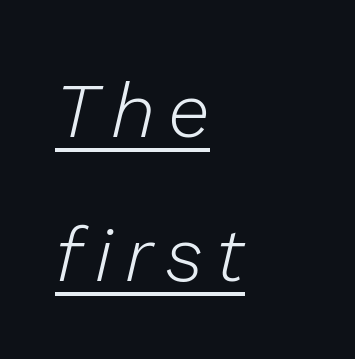
{"italic": "yes", "lean": "right", "slant_degrees": 13, "bold": "no", "weight": "light", "width": "normal", "stroke_contrast": "low", "x_height": "medium", "monospaced": "no", "underline": "yes", "align": "left", "line_spacing": "loose", "line_spacing_ratio": 1.9, "glyph_px": 76}
